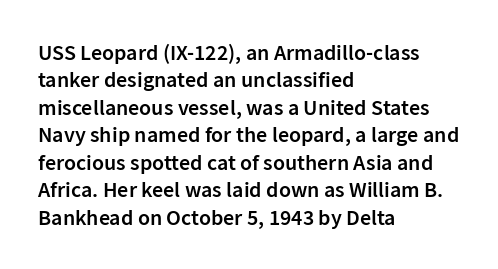
Q: Is the text bold? A: Semi-bold.
Q: Is the text italic (slanted)? A: No, it is upright.
Q: Is the text underlined? A: No.
Q: How is the paragraph aligned? A: Left-aligned.
Q: Is the spacing between letters normal or unusually wide? A: Normal.
Q: Is the spacing between lines tight, normal or loose? A: Normal.
